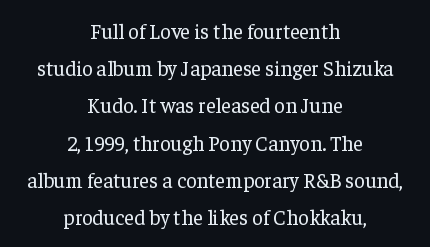
Q: Is the text bold? A: No.
Q: Is the text italic (slanted)? A: No, it is upright.
Q: Is the text underlined? A: No.
Q: How is the paragraph aligned? A: Centered.
Q: Is the spacing between letters normal or unusually wide? A: Normal.
